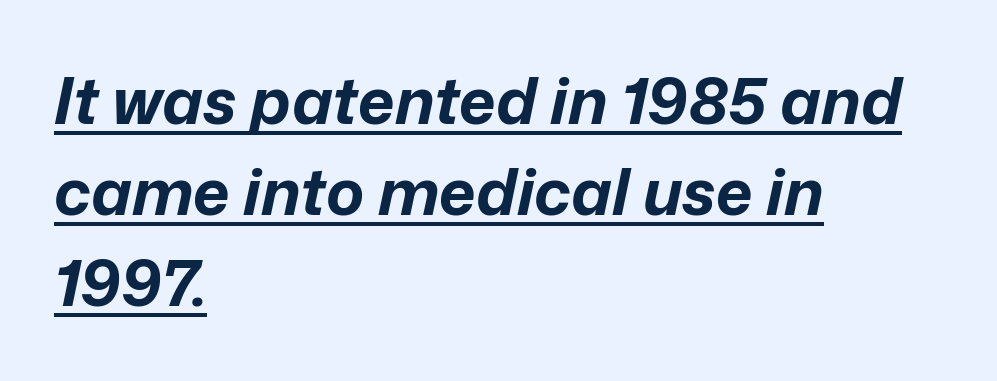
{"italic": "yes", "lean": "right", "slant_degrees": 12, "bold": "yes", "weight": "bold", "width": "normal", "stroke_contrast": "low", "x_height": "medium", "monospaced": "no", "underline": "yes", "align": "left", "line_spacing": "normal", "line_spacing_ratio": 1.42, "letter_spacing": "normal", "letter_spacing_em": 0.0, "glyph_px": 64}
